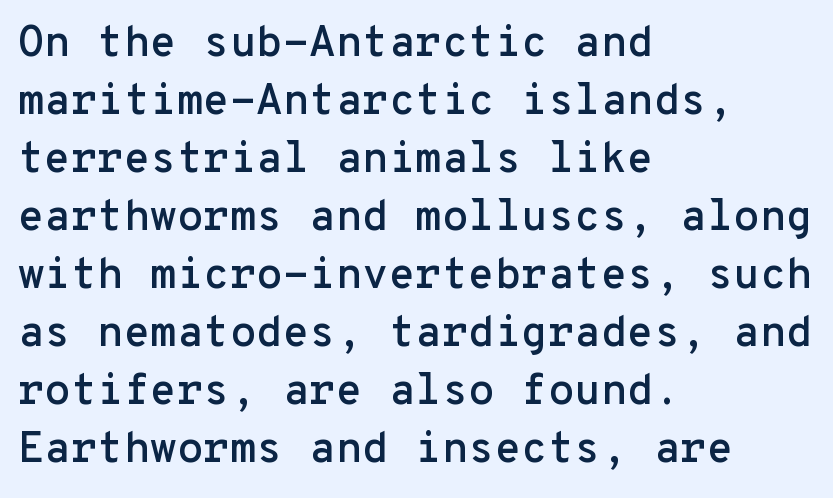
{"serif": "no", "italic": "no", "width": "normal", "stroke_contrast": "low", "x_height": "medium", "monospaced": "yes", "underline": "no", "align": "left", "line_spacing": "normal", "line_spacing_ratio": 1.35, "letter_spacing": "normal", "letter_spacing_em": 0.0, "glyph_px": 43}
